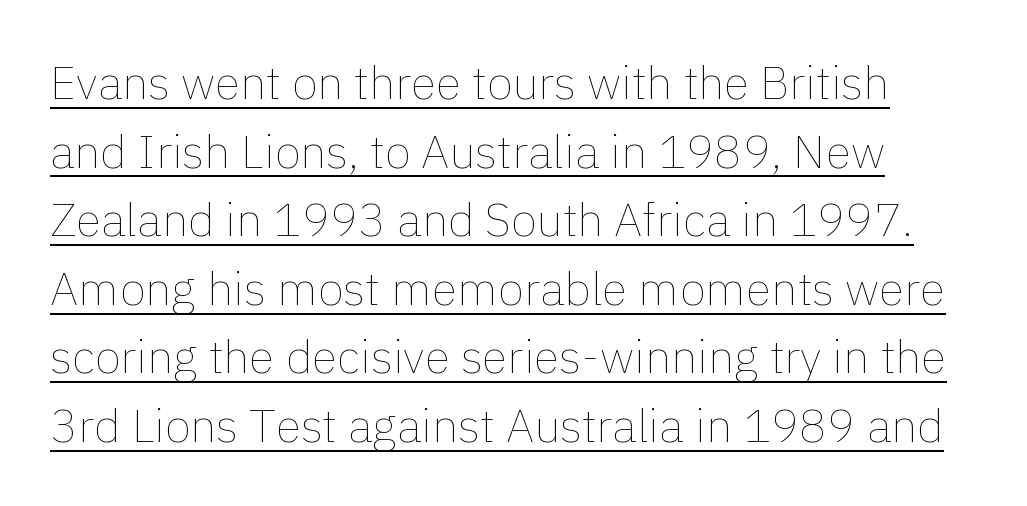
{"italic": "no", "bold": "no", "weight": "thin", "width": "normal", "x_height": "medium", "monospaced": "no", "underline": "yes", "line_spacing": "normal", "line_spacing_ratio": 1.46, "letter_spacing": "normal", "letter_spacing_em": 0.0, "glyph_px": 47}
